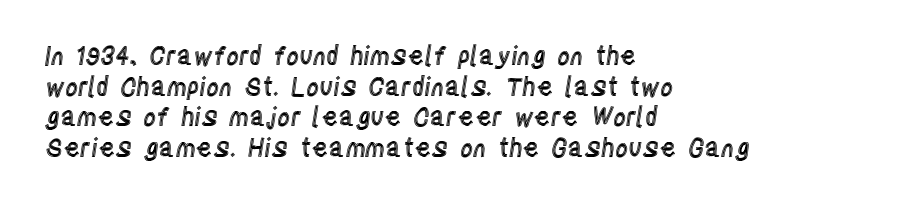
Which margin do the lines hug? The left one — the right edge is uneven. Bare-footed words on every line. Here the glyphs are tracked normally, forming tight word shapes.
